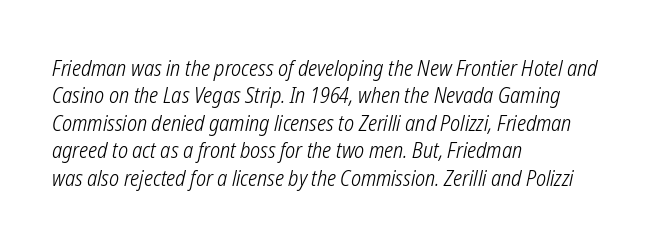
Q: Is the text bold? A: No.
Q: Is the text italic (slanted)? A: Yes, it leans right by about 12 degrees.
Q: Is the text underlined? A: No.
Q: How is the paragraph aligned? A: Left-aligned.
Q: Is the spacing between letters normal or unusually wide? A: Normal.
Q: Is the spacing between lines tight, normal or loose? A: Normal.
